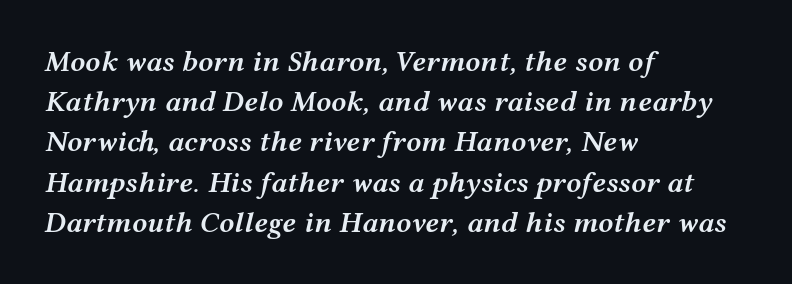
Think of a printed novel: that variable character pitch is what you see here. Does the leading feel generous? No, just average. Slant detected: the letters are inclined. The typesetting leans somewhat heavy: a semibold.
